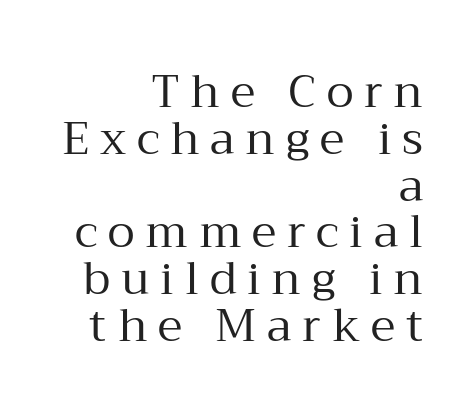
Every row of glyphs terminates at an identical x-position on the right. The typesetting does not lean heavy: it is not bold. Italic: no, the glyphs are upright roman. Spacing verdict: proportional, widths tailored to each character.
